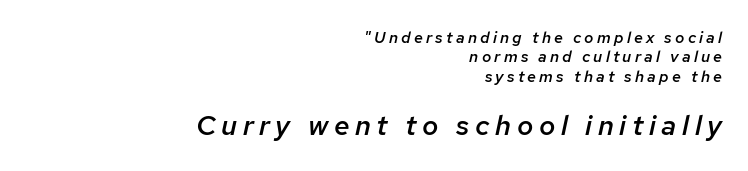
{"italic": "yes", "lean": "right", "slant_degrees": 12, "bold": "semi", "weight": "semibold", "width": "normal", "stroke_contrast": "low", "x_height": "medium", "monospaced": "no", "underline": "no", "align": "right", "line_spacing_ratio": 1.21, "letter_spacing": "wide", "letter_spacing_em": 0.2, "larger_block": "second", "size_ratio": 1.75, "glyph_px": 28}
